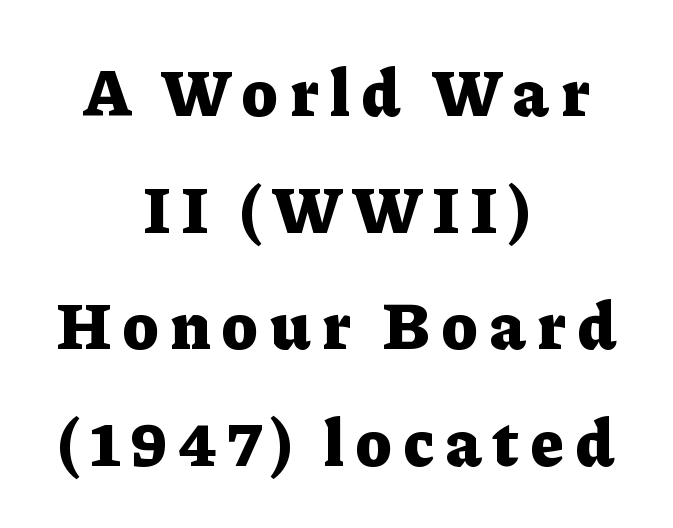
{"serif": "yes", "italic": "no", "bold": "yes", "weight": "heavy", "width": "normal", "stroke_contrast": "low", "x_height": "medium", "monospaced": "no", "underline": "no", "align": "center", "line_spacing_ratio": 1.74, "glyph_px": 67}
